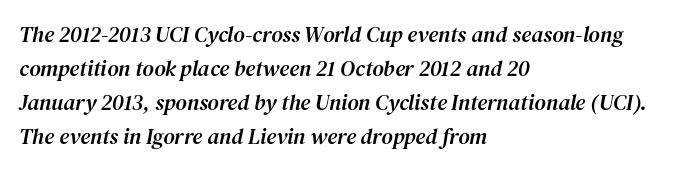
Q: Is the text italic (slanted)? A: Yes, it leans right by about 12 degrees.
Q: Is the text underlined? A: No.
Q: How is the paragraph aligned? A: Left-aligned.
Q: Is the spacing between letters normal or unusually wide? A: Normal.
Q: Is the spacing between lines tight, normal or loose? A: Normal.
